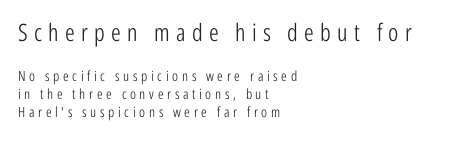
The image shows 24 px text type, upright; set left-aligned, normal line spacing (1.28x), unusually wide letter spacing (+0.26 em), not underlined; the first (top) block is 1.71x larger.
